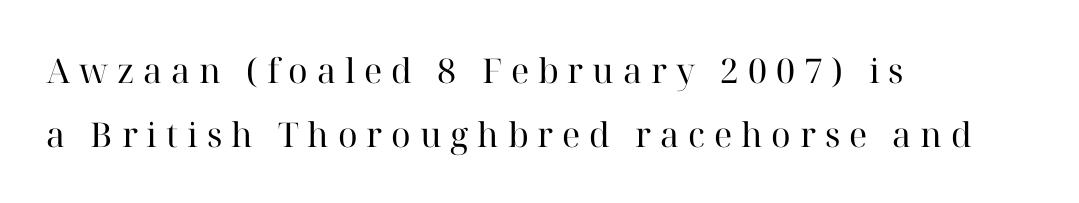
Varying glyph widths throughout — classic text-font behaviour. Characters remain perfectly vertical along every line. The passage is arranged the way most books set body copy — flush left. Unmarked baselines from the first word to the last.
